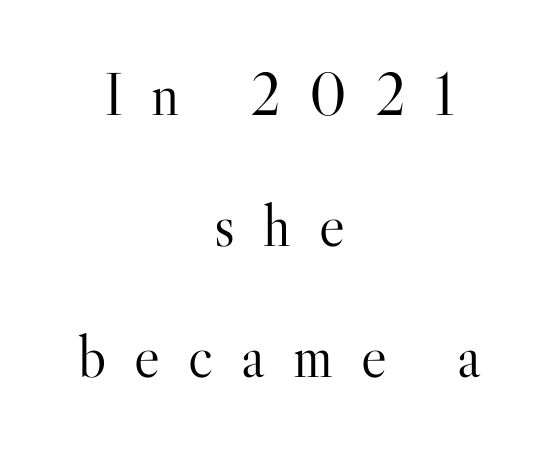
The image shows 61 px light serif type, upright; set centered, loose line spacing (2.15x), unusually wide letter spacing (+0.46 em), not underlined; high stroke contrast and a small x-height.
